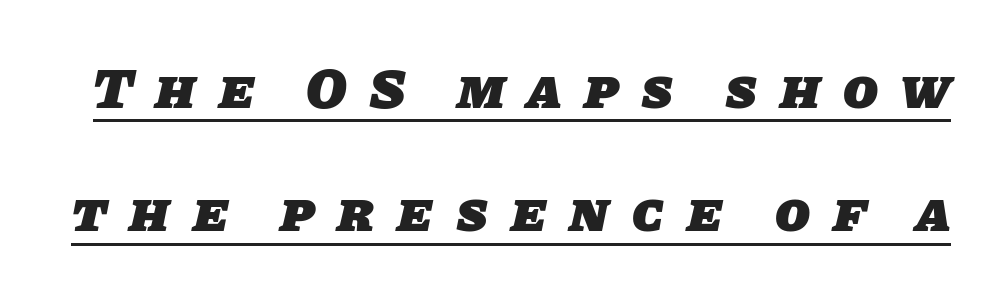
Q: Is the text bold? A: Yes.
Q: Is the typeface a serif or a sans-serif typeface? A: Serif.
Q: Is the text underlined? A: Yes.
Q: Is the spacing between letters normal or unusually wide? A: Unusually wide.
Q: Is the spacing between lines tight, normal or loose? A: Loose.
Q: Width (condensed, normal, or wide)? A: Normal.
Q: Stroke contrast? A: Low.
Q: x-height? A: Large.
Q: Monospaced? A: No.
